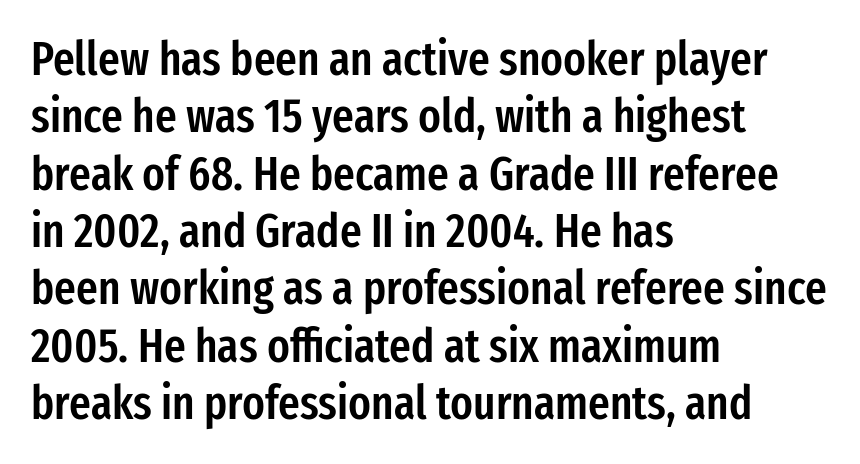
{"serif": "no", "italic": "no", "bold": "semi", "weight": "semibold", "width": "condensed", "stroke_contrast": "low", "x_height": "medium", "monospaced": "no", "underline": "no", "align": "left", "line_spacing_ratio": 1.22, "letter_spacing": "normal", "letter_spacing_em": 0.0, "glyph_px": 47}
